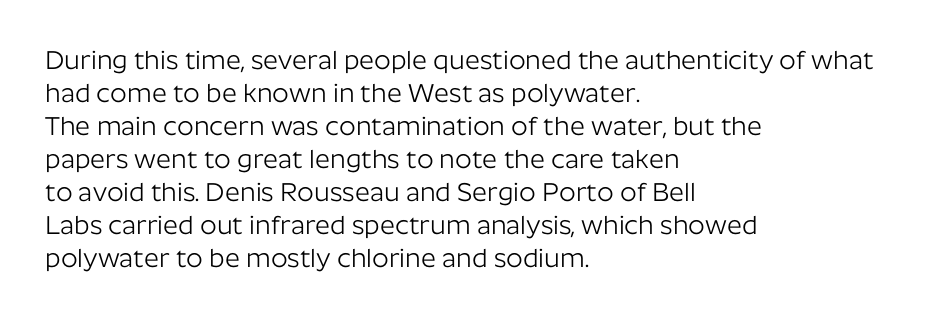
The image shows 26 px text type, upright; set left-aligned, normal line spacing (1.27x), normal letter spacing, not underlined.
